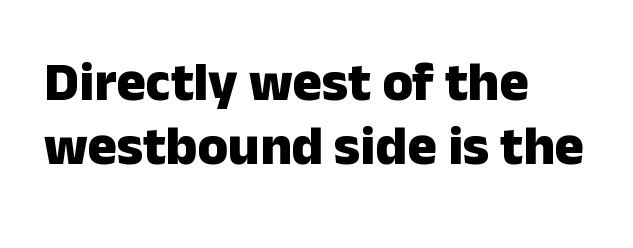
Q: Is the text bold? A: Yes.
Q: Is the text italic (slanted)? A: No, it is upright.
Q: Is the typeface a serif or a sans-serif typeface? A: Sans-serif.
Q: Is the text underlined? A: No.
Q: How is the paragraph aligned? A: Left-aligned.
Q: Is the spacing between letters normal or unusually wide? A: Normal.
Q: Width (condensed, normal, or wide)? A: Normal.
Q: Stroke contrast? A: Low.
Q: x-height? A: Medium.
Q: Monospaced? A: No.
